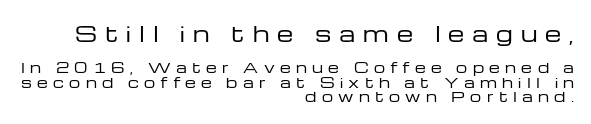
Q: Is the text bold? A: No.
Q: Is the text italic (slanted)? A: No, it is upright.
Q: Is the text underlined? A: No.
Q: How is the paragraph aligned? A: Right-aligned.
Q: Is the spacing between letters normal or unusually wide? A: Unusually wide.
Q: Is the spacing between lines tight, normal or loose? A: Tight.
Q: Which block of text is set in a larger size, the first (top) or the second (bottom)? A: The first (top) one.
